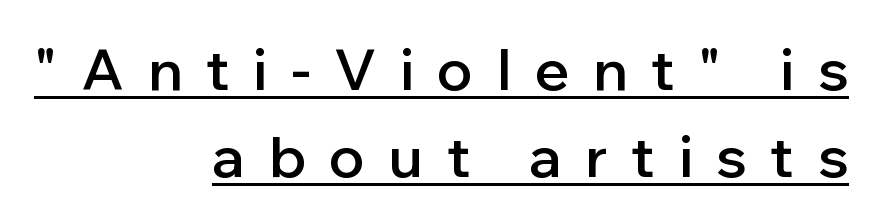
Stems and bowls a touch heavier than normal — semibold. The passage shown has open, widely tracked lettering throughout. Here the designer chose a conventional face with non-uniform glyph widths. Right-aligned paragraph, ragged on the left. The characters display no serif detailing; their extremities are plain.
